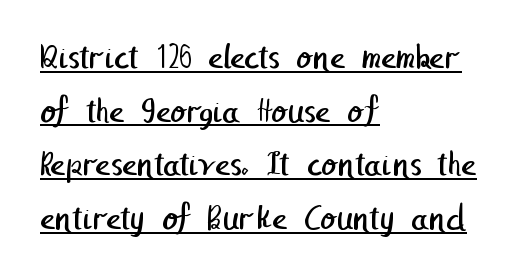
Here the glyphs are tracked normally, forming tight word shapes. Layout note: lines flush left. The face used here is a sans, in the tradition of grotesques and geometrics. Stems and bowls with no extra thickness — not bold.
